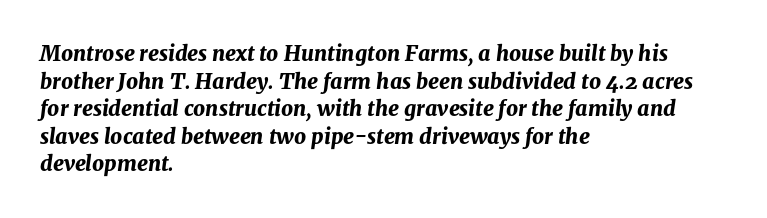
{"italic": "yes", "lean": "right", "slant_degrees": 8, "bold": "yes", "underline": "no", "align": "left", "line_spacing": "normal", "line_spacing_ratio": 1.31, "letter_spacing": "normal", "letter_spacing_em": 0.0, "glyph_px": 21}
